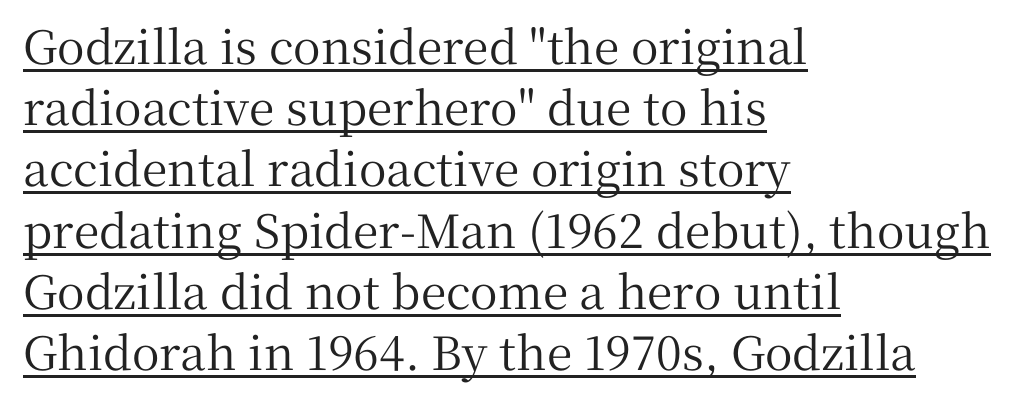
Q: Is the text italic (slanted)? A: No, it is upright.
Q: Is the typeface a serif or a sans-serif typeface? A: Serif.
Q: Is the text underlined? A: Yes.
Q: How is the paragraph aligned? A: Left-aligned.
Q: Is the spacing between letters normal or unusually wide? A: Normal.
Q: Is the spacing between lines tight, normal or loose? A: Normal.
Q: Width (condensed, normal, or wide)? A: Normal.
Q: Stroke contrast? A: Medium.
Q: x-height? A: Medium.
Q: Monospaced? A: No.
